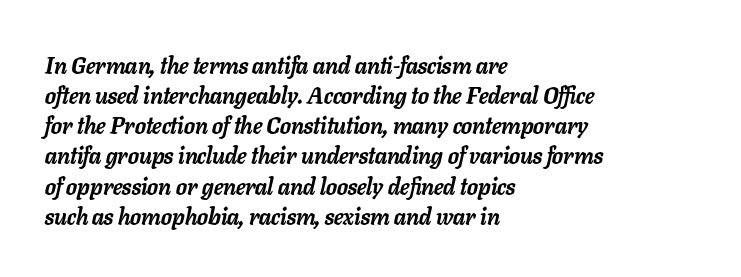
Q: Is the text bold? A: Yes.
Q: Is the text italic (slanted)? A: Yes, it leans right by about 11 degrees.
Q: Is the text underlined? A: No.
Q: How is the paragraph aligned? A: Left-aligned.
Q: Is the spacing between letters normal or unusually wide? A: Normal.
Q: Is the spacing between lines tight, normal or loose? A: Normal.
